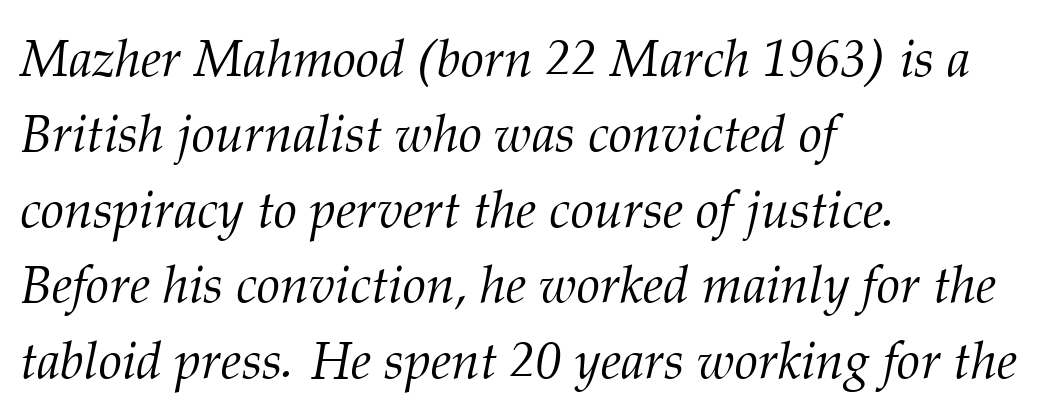
{"serif": "yes", "italic": "yes", "lean": "right", "slant_degrees": 12, "bold": "no", "weight": "light", "width": "normal", "stroke_contrast": "medium", "x_height": "medium", "monospaced": "no", "underline": "no", "align": "left", "line_spacing": "normal", "line_spacing_ratio": 1.45, "letter_spacing": "normal", "letter_spacing_em": 0.0, "glyph_px": 52}
